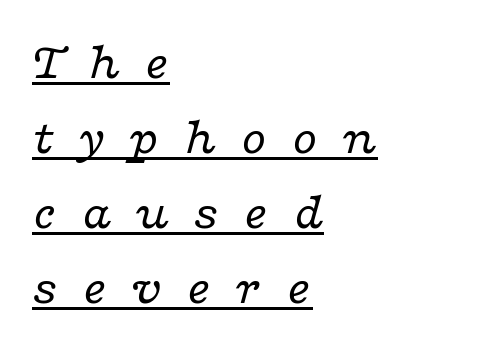
{"serif": "yes", "italic": "yes", "lean": "right", "slant_degrees": 16, "bold": "no", "weight": "regular", "width": "wide", "stroke_contrast": "low", "x_height": "medium", "monospaced": "no", "underline": "yes", "align": "left", "line_spacing": "normal", "line_spacing_ratio": 1.47, "letter_spacing": "wide", "letter_spacing_em": 0.46, "glyph_px": 51}
